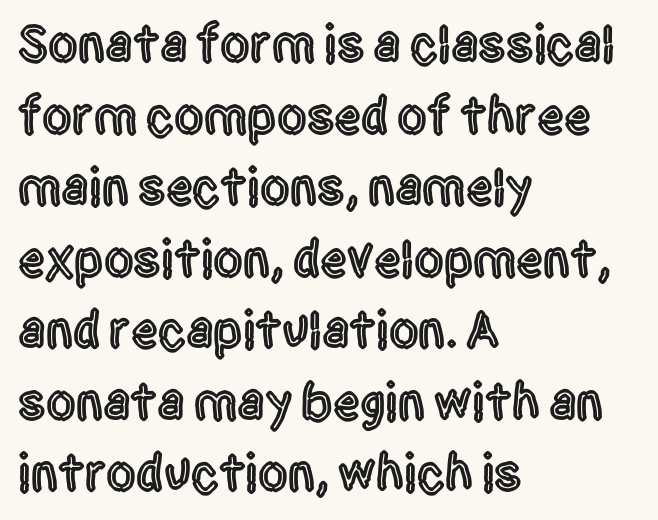
{"serif": "no", "italic": "no", "width": "condensed", "x_height": "large", "monospaced": "no", "underline": "no", "align": "left", "line_spacing": "normal", "line_spacing_ratio": 1.35, "letter_spacing": "normal", "letter_spacing_em": 0.0, "glyph_px": 53}
